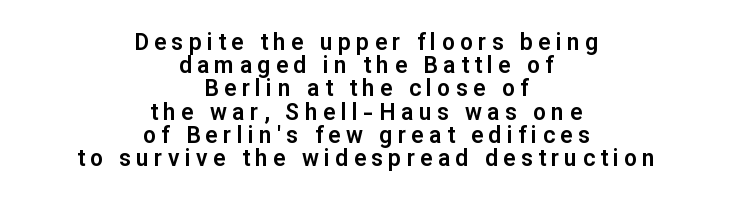
{"italic": "no", "underline": "no", "align": "center", "line_spacing": "tight", "line_spacing_ratio": 1.01, "letter_spacing": "wide", "letter_spacing_em": 0.23, "glyph_px": 23}
